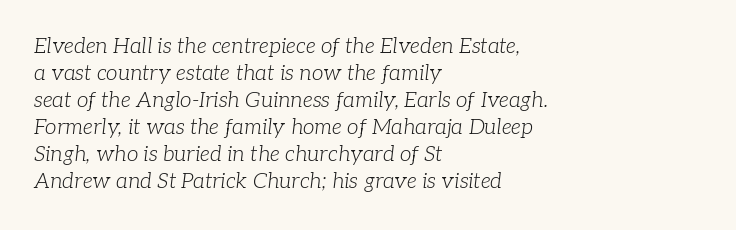
Q: Is the text bold? A: No.
Q: Is the text italic (slanted)? A: Yes, it leans right by about 7 degrees.
Q: Is the text underlined? A: No.
Q: How is the paragraph aligned? A: Left-aligned.
Q: Is the spacing between letters normal or unusually wide? A: Normal.
Q: Is the spacing between lines tight, normal or loose? A: Normal.
